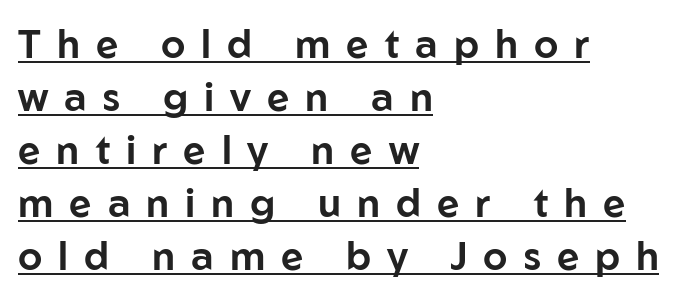
The designer left line spacing at the default. Is there an underline? Yes — a line sits under the letters. Nope, no serifs anywhere on these letters. Glyph-to-glyph distance is far greater than everyday printed text.
